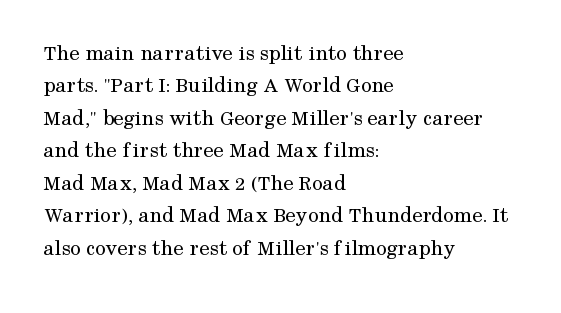
Q: Is the text bold? A: No.
Q: Is the text italic (slanted)? A: No, it is upright.
Q: Is the text underlined? A: No.
Q: How is the paragraph aligned? A: Left-aligned.
Q: Is the spacing between letters normal or unusually wide? A: Normal.
Q: Is the spacing between lines tight, normal or loose? A: Normal.
